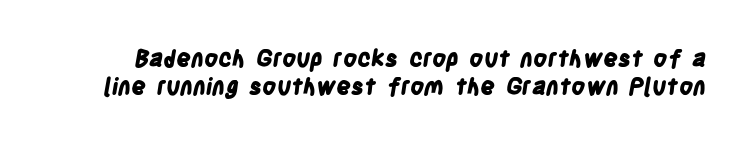
The image shows 23 px bold type; set line spacing 1.2x, normal letter spacing, not underlined.
